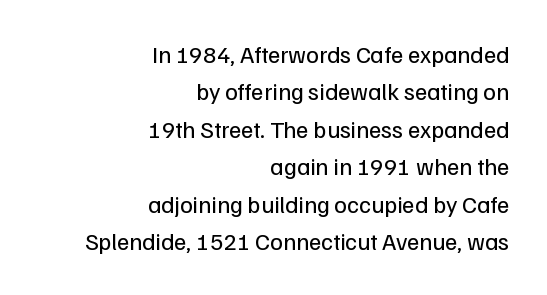
The rendering anchors every line to the right-hand side. Ascenders rise straight up at ninety degrees. The letters look calm and open, with moderate or lighter stems. Has an underline been added? It has not. In terms of leading, this rendering sits right in the middle.
